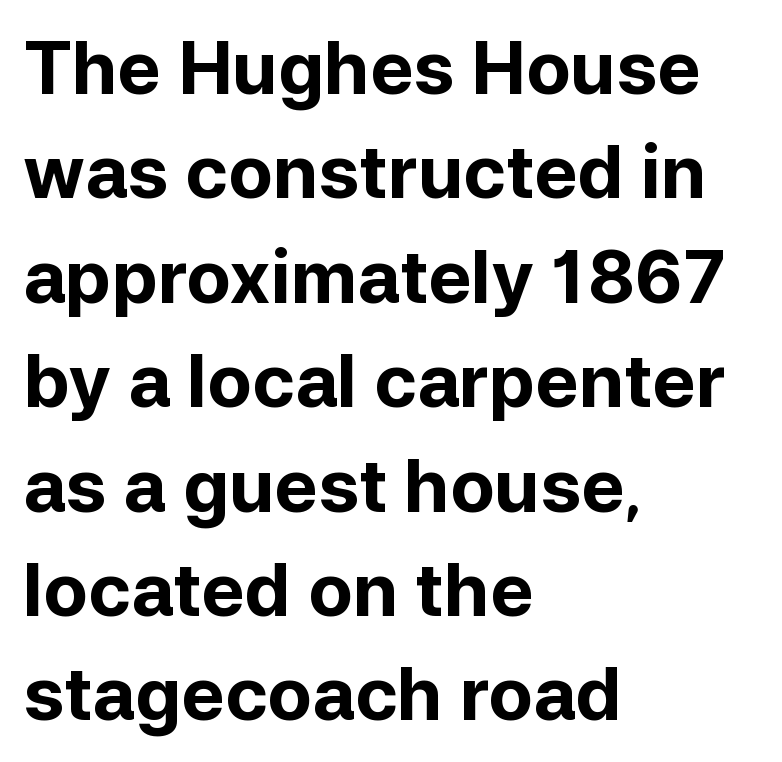
Q: Is the text bold? A: Yes.
Q: Is the text italic (slanted)? A: No, it is upright.
Q: Is the typeface a serif or a sans-serif typeface? A: Sans-serif.
Q: Is the text underlined? A: No.
Q: How is the paragraph aligned? A: Left-aligned.
Q: Is the spacing between letters normal or unusually wide? A: Normal.
Q: Is the spacing between lines tight, normal or loose? A: Normal.
Q: Width (condensed, normal, or wide)? A: Normal.
Q: Stroke contrast? A: Low.
Q: x-height? A: Medium.
Q: Monospaced? A: No.
